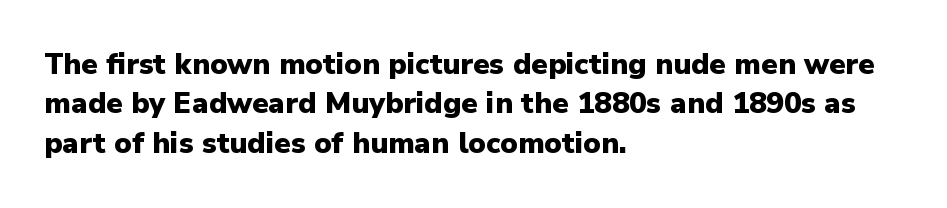
{"serif": "no", "italic": "no", "bold": "yes", "weight": "heavy", "width": "normal", "stroke_contrast": "low", "x_height": "medium", "monospaced": "no", "underline": "no", "align": "left", "line_spacing": "normal", "line_spacing_ratio": 1.36, "letter_spacing": "normal", "letter_spacing_em": 0.0, "glyph_px": 29}
